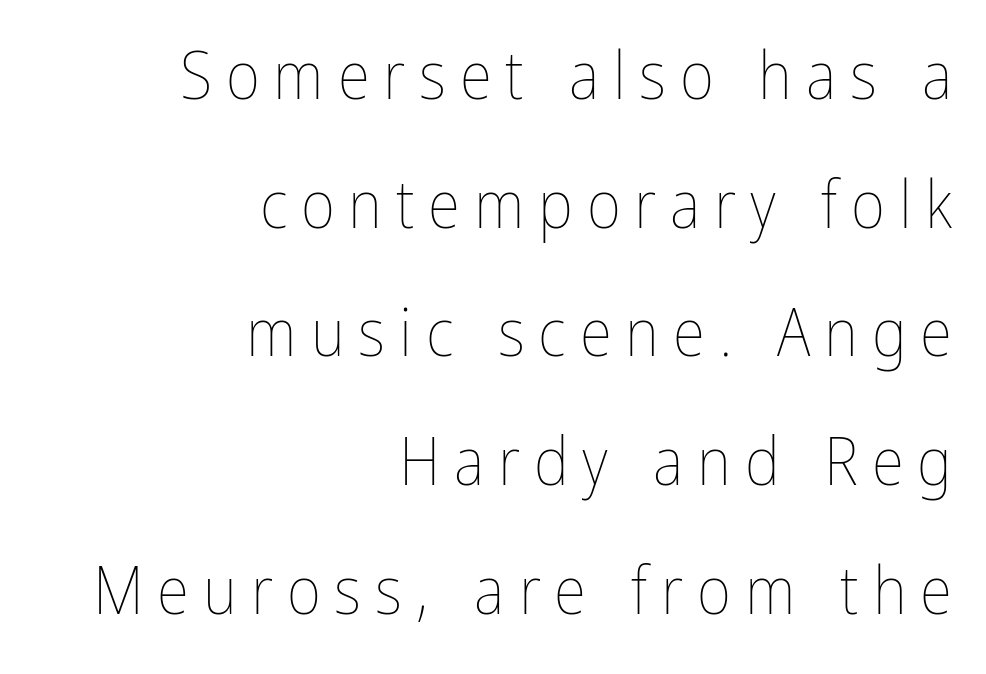
{"italic": "no", "bold": "no", "weight": "thin", "width": "condensed", "stroke_contrast": "low", "x_height": "medium", "monospaced": "no", "underline": "no", "align": "right", "line_spacing": "loose", "line_spacing_ratio": 1.95, "letter_spacing": "wide", "letter_spacing_em": 0.21, "glyph_px": 66}
